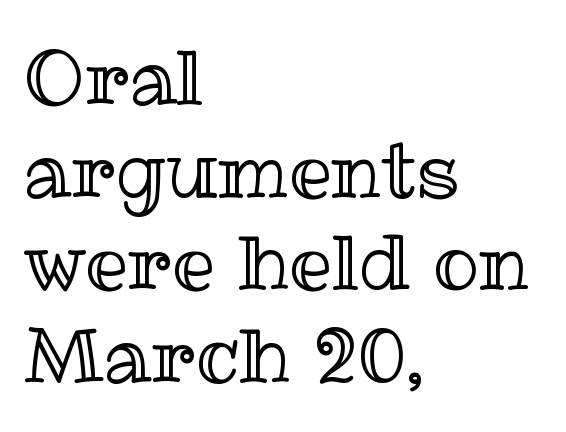
The image shows 76 px text type, upright; set left-aligned, line spacing 1.22x, normal letter spacing, not underlined; a medium x-height.
